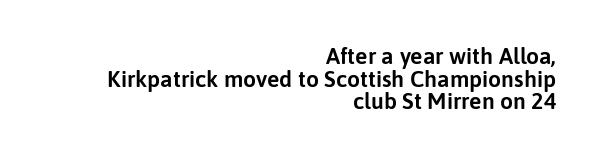
The image shows 23 px text type, upright; set right-aligned, tight line spacing (0.98x), normal letter spacing, not underlined.
